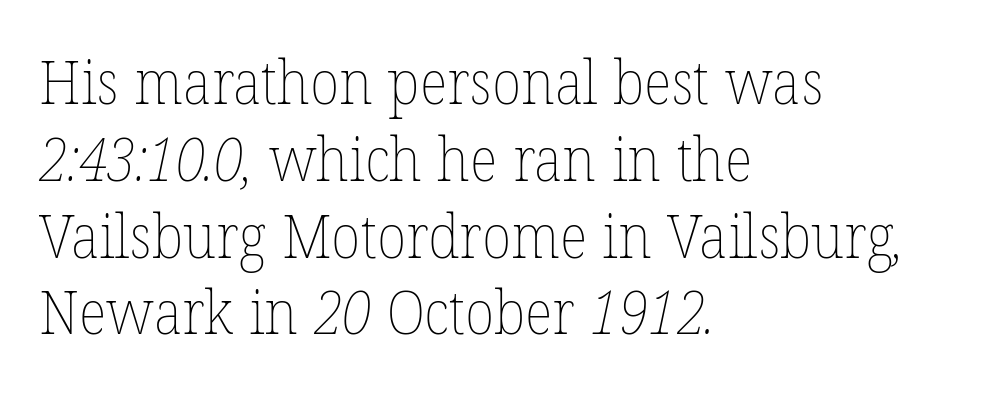
The image shows 60 px thin type; set left-aligned, normal line spacing (1.28x), normal letter spacing, not underlined; low stroke contrast and a medium x-height.
